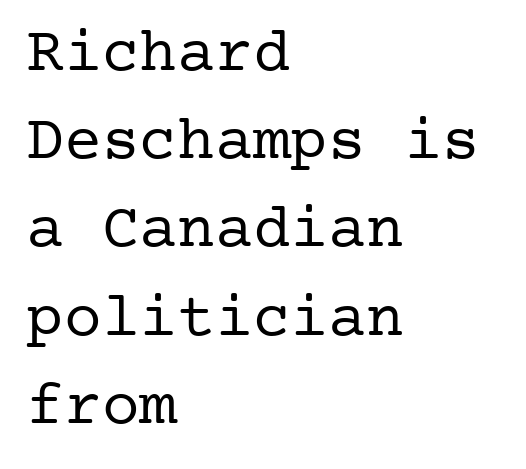
Q: Is the text bold? A: No.
Q: Is the text italic (slanted)? A: No, it is upright.
Q: Is the typeface a serif or a sans-serif typeface? A: Serif.
Q: Is the text underlined? A: No.
Q: How is the paragraph aligned? A: Left-aligned.
Q: Is the spacing between letters normal or unusually wide? A: Normal.
Q: Is the spacing between lines tight, normal or loose? A: Normal.
Q: Width (condensed, normal, or wide)? A: Normal.
Q: Stroke contrast? A: Low.
Q: x-height? A: Medium.
